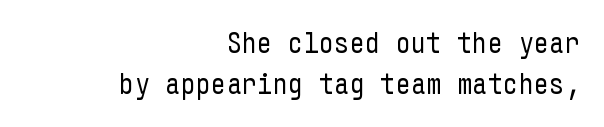
{"serif": "no", "italic": "no", "bold": "no", "weight": "regular", "width": "condensed", "stroke_contrast": "low", "x_height": "medium", "underline": "no", "align": "right", "line_spacing": "normal", "line_spacing_ratio": 1.38, "letter_spacing": "normal", "letter_spacing_em": 0.0, "glyph_px": 30}
